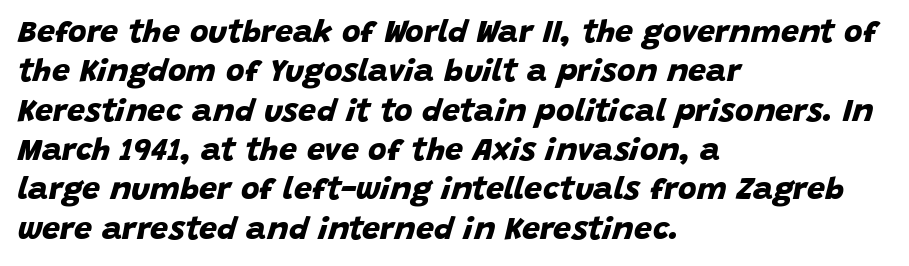
The passage shown has conventional tracking throughout. Honestly, there is no underline to notice here at all. A dark, heavy texture on the line: the type is bold. The type family on display is of the sans-serif kind.
